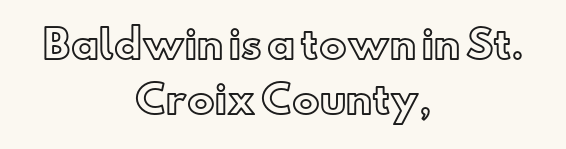
This sample has the flowing, uneven cadence of proportional lettering. Posture: upright roman. A bare baseline throughout the passage. In CSS terms this would be text-align: center.
